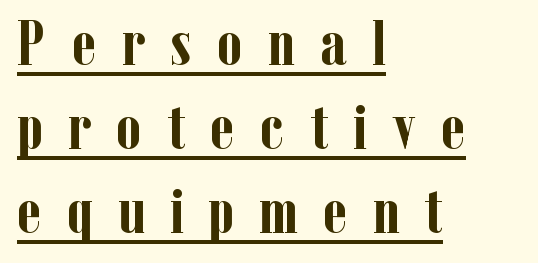
If you drew a ruler down the left edge, every line would touch it. The passage shown is typed in a proportional face where columns would drift. Does the type have serifs? Yes, each stem ends in a small foot. Vertical strokes here are truly vertical. A dark, heavy texture on the line: the type is bold. Has an underline been added? It has.
